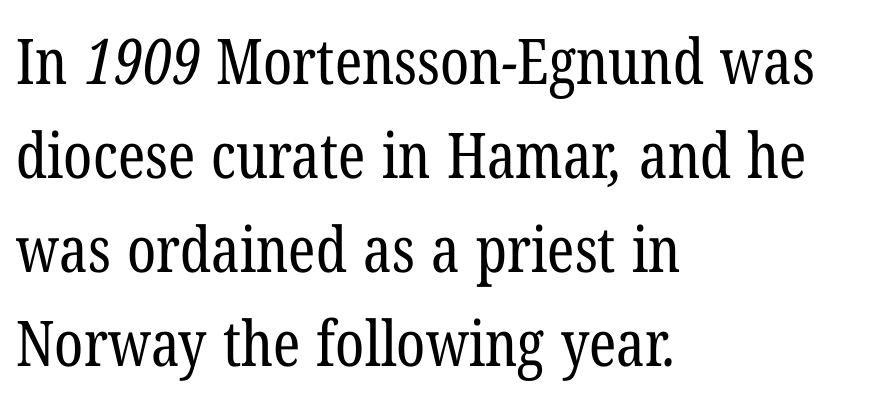
{"serif": "yes", "bold": "no", "weight": "regular", "width": "condensed", "stroke_contrast": "low", "x_height": "medium", "monospaced": "no", "underline": "no", "align": "left", "line_spacing": "normal", "line_spacing_ratio": 1.49, "letter_spacing": "normal", "letter_spacing_em": 0.0, "glyph_px": 63}
